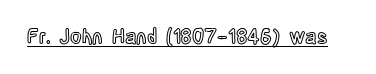
The image shows 20 px text type, upright; set normal letter spacing, underlined.
